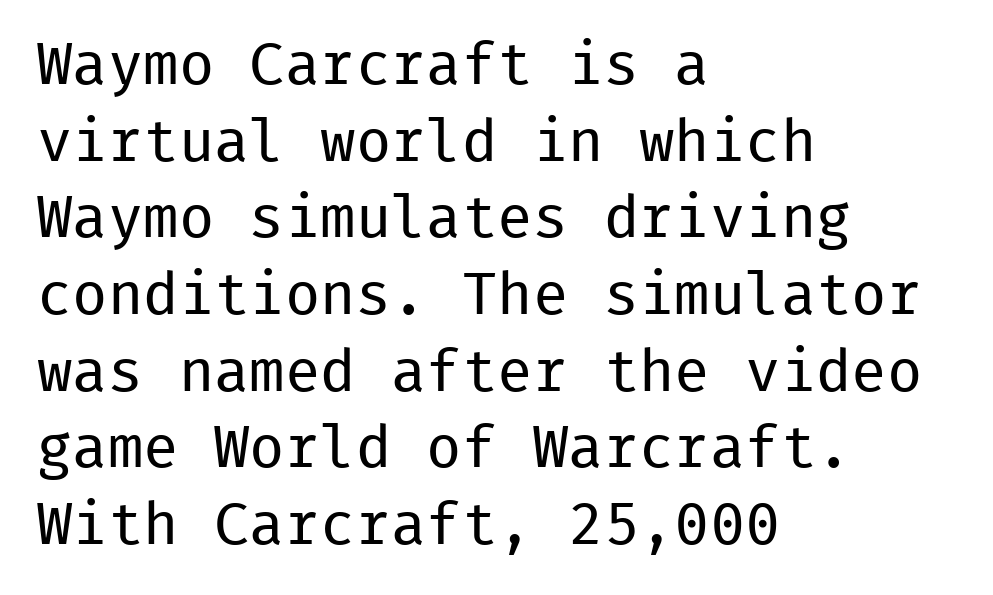
The image shows 59 px regular-weight sans-serif type, upright, monospaced; set left-aligned, normal line spacing (1.3x), normal letter spacing, not underlined; low stroke contrast and a medium x-height.
